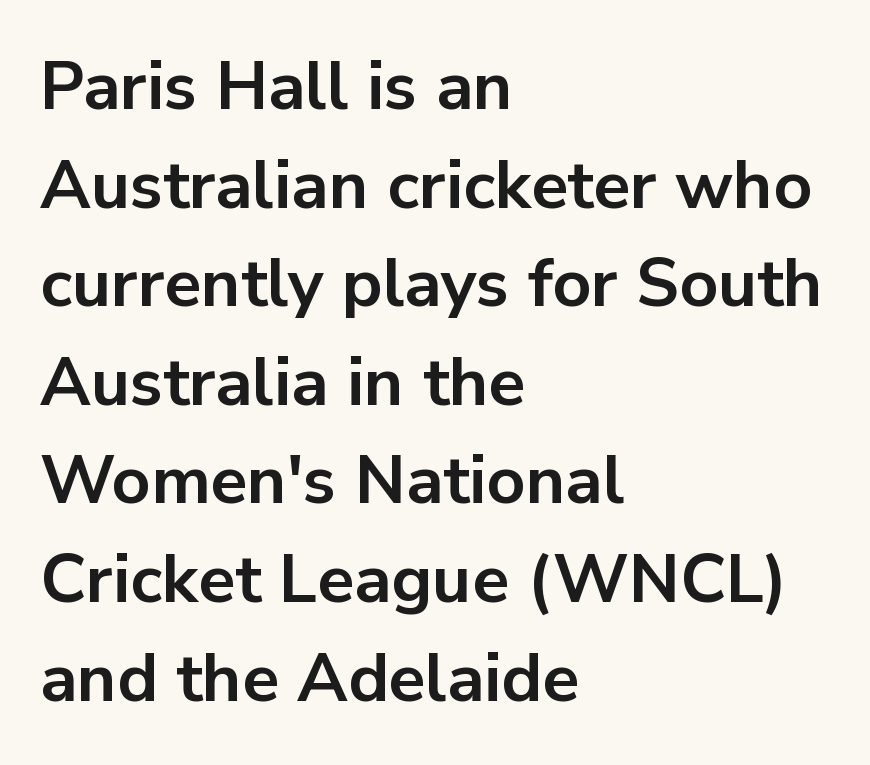
Q: Is the text bold? A: Yes.
Q: Is the text italic (slanted)? A: No, it is upright.
Q: Is the typeface a serif or a sans-serif typeface? A: Sans-serif.
Q: Is the text underlined? A: No.
Q: How is the paragraph aligned? A: Left-aligned.
Q: Is the spacing between letters normal or unusually wide? A: Normal.
Q: Is the spacing between lines tight, normal or loose? A: Normal.
Q: Width (condensed, normal, or wide)? A: Normal.
Q: Stroke contrast? A: Low.
Q: x-height? A: Medium.
Q: Monospaced? A: No.
